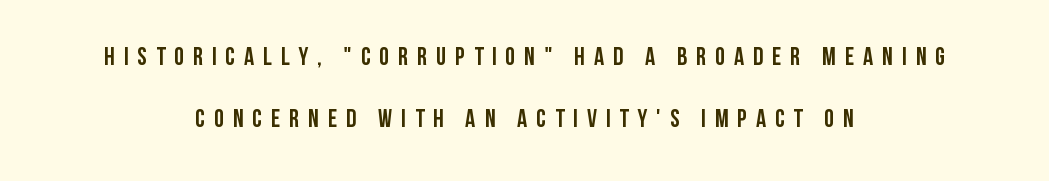
Honestly, there is no underline to notice here at all. Vertical strokes here are truly vertical. Reading down the column, the eye jumps a long way to each next line. Look at the stroke-to-counter ratio: heavy, a bold.
